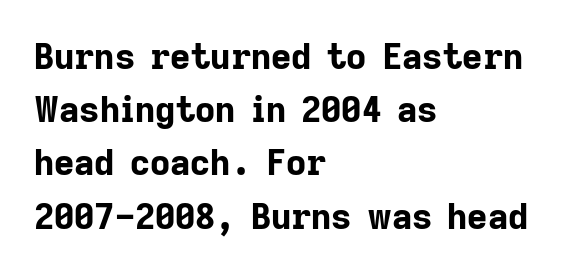
{"serif": "no", "italic": "no", "bold": "yes", "weight": "bold", "width": "normal", "stroke_contrast": "low", "x_height": "medium", "monospaced": "no", "underline": "no", "align": "left", "line_spacing": "normal", "line_spacing_ratio": 1.52, "letter_spacing": "normal", "letter_spacing_em": 0.0, "glyph_px": 35}
